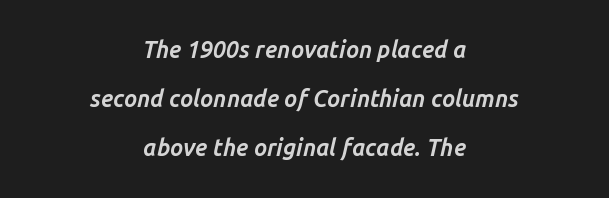
{"italic": "yes", "lean": "right", "slant_degrees": 14, "bold": "yes", "underline": "no", "align": "center", "line_spacing": "loose", "line_spacing_ratio": 2.12, "letter_spacing": "normal", "letter_spacing_em": 0.0, "glyph_px": 23}
